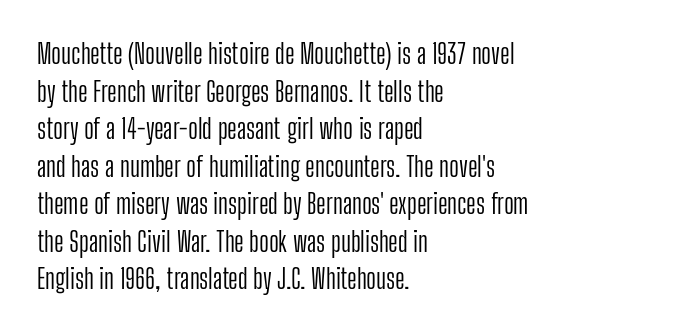
Q: Is the text bold? A: No.
Q: Is the text italic (slanted)? A: No, it is upright.
Q: Is the text underlined? A: No.
Q: How is the paragraph aligned? A: Left-aligned.
Q: Is the spacing between letters normal or unusually wide? A: Normal.
Q: Is the spacing between lines tight, normal or loose? A: Normal.
